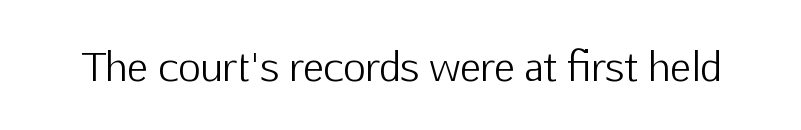
The image shows 39 px light sans-serif type, upright; set normal letter spacing, not underlined; low stroke contrast and a medium x-height.
